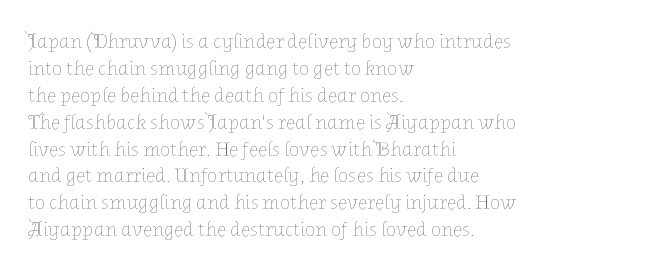
Q: Is the text bold? A: No.
Q: Is the text italic (slanted)? A: No, it is upright.
Q: Is the text underlined? A: No.
Q: How is the paragraph aligned? A: Left-aligned.
Q: Is the spacing between letters normal or unusually wide? A: Normal.
Q: Is the spacing between lines tight, normal or loose? A: Normal.
